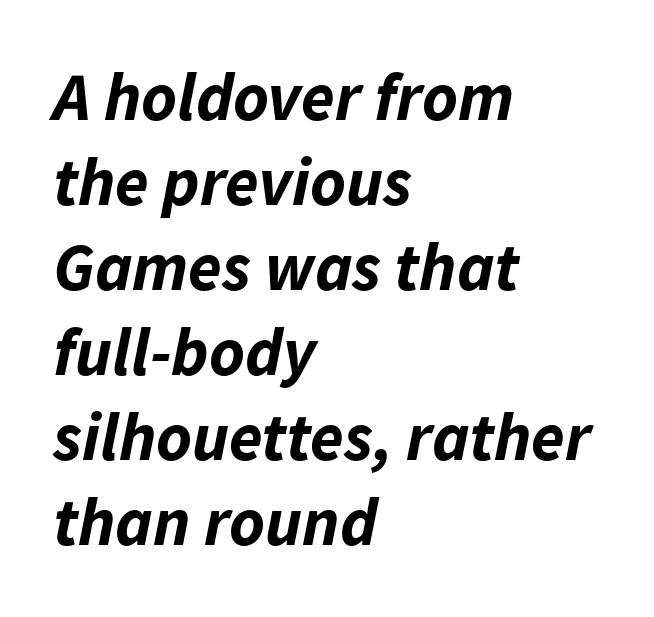
Q: Is the text bold? A: Yes.
Q: Is the text italic (slanted)? A: Yes, it leans right by about 11 degrees.
Q: Is the text underlined? A: No.
Q: How is the paragraph aligned? A: Left-aligned.
Q: Is the spacing between letters normal or unusually wide? A: Normal.
Q: Is the spacing between lines tight, normal or loose? A: Normal.
Q: Width (condensed, normal, or wide)? A: Normal.
Q: Stroke contrast? A: Low.
Q: x-height? A: Medium.
Q: Monospaced? A: No.
